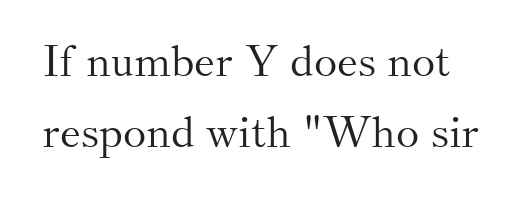
Q: Is the text bold? A: No.
Q: Is the text italic (slanted)? A: No, it is upright.
Q: Is the typeface a serif or a sans-serif typeface? A: Serif.
Q: Is the text underlined? A: No.
Q: Is the spacing between letters normal or unusually wide? A: Normal.
Q: Is the spacing between lines tight, normal or loose? A: Normal.
Q: Width (condensed, normal, or wide)? A: Normal.
Q: Stroke contrast? A: Medium.
Q: x-height? A: Small.
Q: Monospaced? A: No.
